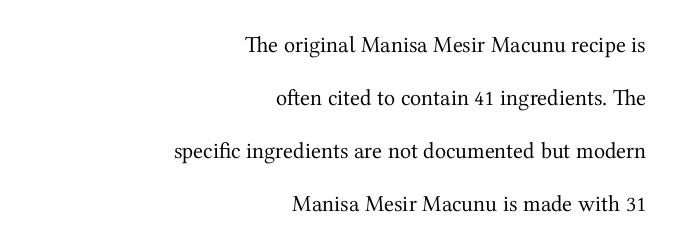
The image shows 23 px text type, upright; set right-aligned, loose line spacing (2.3x), normal letter spacing, not underlined.
